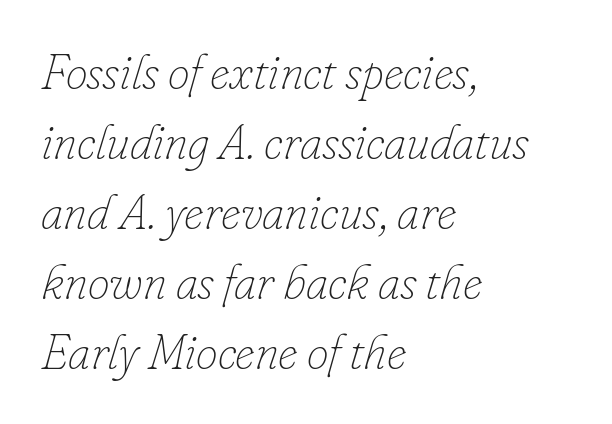
{"italic": "yes", "lean": "right", "slant_degrees": 16, "bold": "no", "weight": "thin", "width": "normal", "stroke_contrast": "low", "x_height": "small", "monospaced": "no", "underline": "no", "align": "left", "line_spacing": "normal", "line_spacing_ratio": 1.43, "letter_spacing": "normal", "letter_spacing_em": 0.0, "glyph_px": 49}
